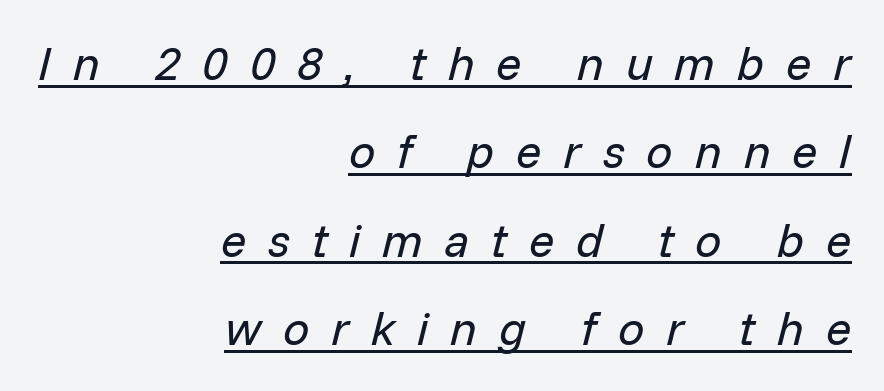
{"italic": "yes", "lean": "right", "slant_degrees": 14, "bold": "no", "weight": "regular", "width": "normal", "stroke_contrast": "low", "x_height": "medium", "monospaced": "no", "underline": "yes", "align": "right", "line_spacing_ratio": 1.88, "letter_spacing": "wide", "letter_spacing_em": 0.46, "glyph_px": 47}
